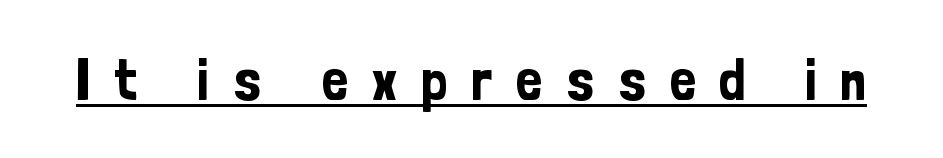
{"serif": "no", "italic": "no", "width": "condensed", "stroke_contrast": "low", "x_height": "medium", "monospaced": "no", "underline": "yes", "letter_spacing": "wide", "letter_spacing_em": 0.4, "glyph_px": 58}
